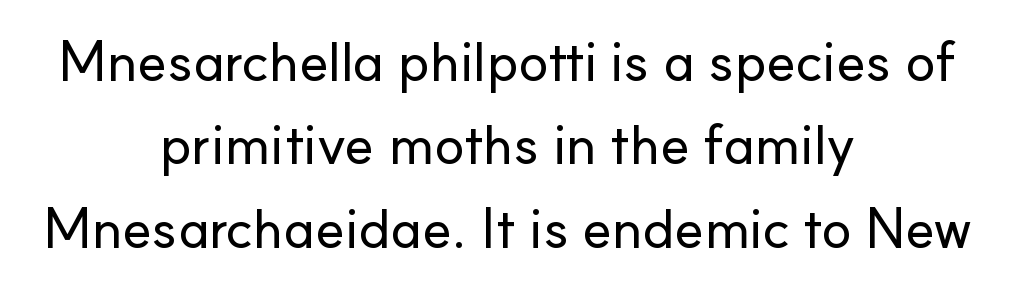
{"serif": "no", "italic": "no", "width": "normal", "stroke_contrast": "low", "x_height": "small", "monospaced": "no", "underline": "no", "align": "center", "line_spacing": "normal", "line_spacing_ratio": 1.49, "letter_spacing": "normal", "letter_spacing_em": 0.0, "glyph_px": 56}
